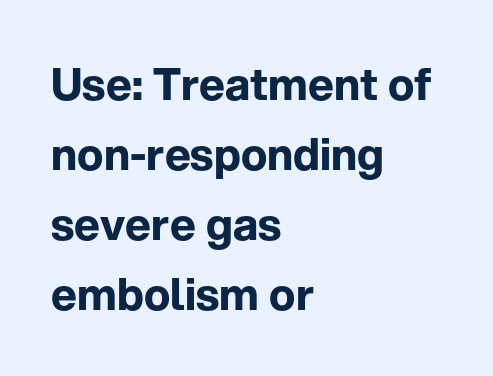
This sample has the flowing, uneven cadence of proportional lettering. These lines are set flush left with a ragged right edge. Students, note that the glyphs here touch the page at normal intervals. Quick note: underline off. These words are printed bold, with thick strokes throughout.
